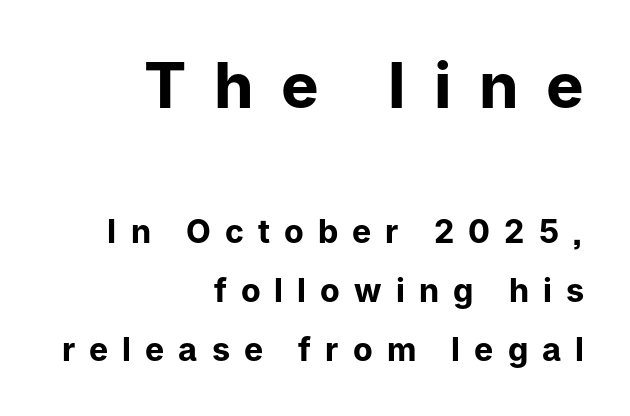
The image shows 63 px bold sans-serif type, upright; set right-aligned, line spacing 1.84x, unusually wide letter spacing (+0.44 em), not underlined; the first (top) block is 1.97x larger; low stroke contrast and a medium x-height.
